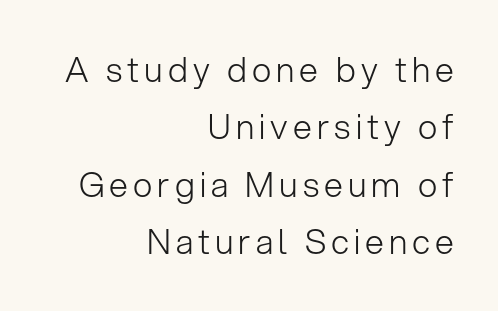
You could not count columns in this text — the font is proportionally spaced. No chunkiness to these letters — they're not bold. Line spacing here is normal. This is sans-serif lettering, the kind often seen on screens and signage. If you drew a line through each stem, it would be perfectly vertical.
